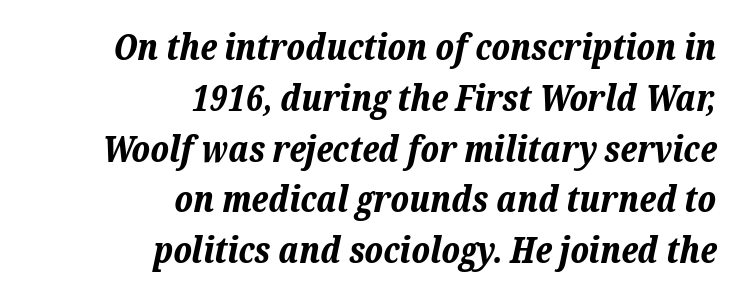
{"italic": "yes", "lean": "right", "slant_degrees": 12, "bold": "yes", "weight": "bold", "width": "normal", "stroke_contrast": "low", "x_height": "medium", "monospaced": "no", "underline": "no", "align": "right", "line_spacing": "normal", "line_spacing_ratio": 1.41, "letter_spacing": "normal", "letter_spacing_em": 0.0, "glyph_px": 36}
